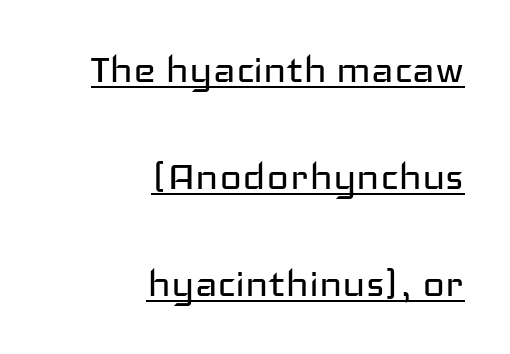
{"serif": "no", "italic": "no", "bold": "no", "weight": "regular", "width": "wide", "stroke_contrast": "low", "x_height": "medium", "monospaced": "no", "underline": "yes", "align": "right", "line_spacing": "loose", "line_spacing_ratio": 2.23, "letter_spacing": "normal", "letter_spacing_em": 0.0, "glyph_px": 48}
